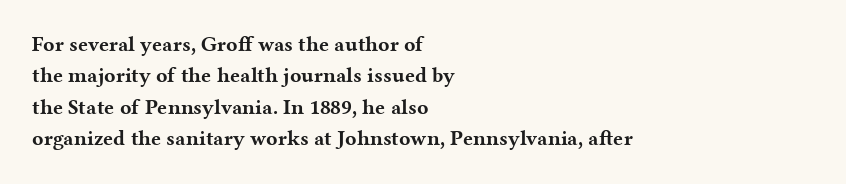
Q: Is the text bold? A: Yes.
Q: Is the text italic (slanted)? A: No, it is upright.
Q: Is the text underlined? A: No.
Q: How is the paragraph aligned? A: Left-aligned.
Q: Is the spacing between letters normal or unusually wide? A: Normal.
Q: Is the spacing between lines tight, normal or loose? A: Normal.
